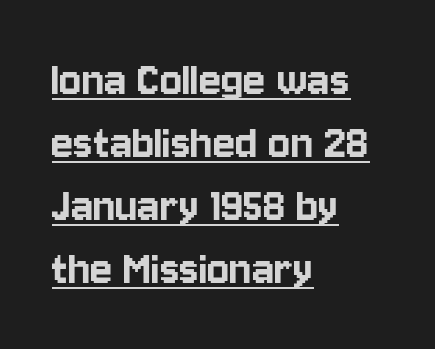
You can tell it's not italic because the verticals are truly vertical. Note the varied advance widths — an 'i' is clearly narrower than an 'm'. Horizontal alignment here is leftward, the default for most running prose. The glyphs are accompanied by a horizontal stroke just below them.
